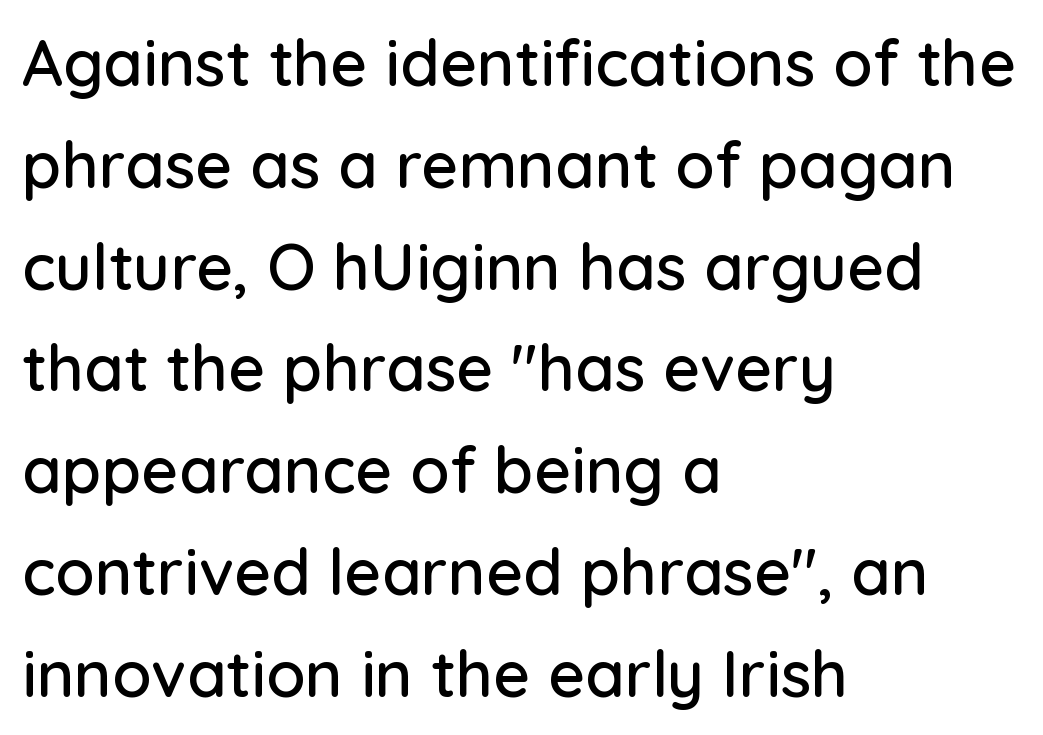
Line spacing here is normal. Check where the strokes stop: nothing finishes them off — pure sans. Note the varied advance widths — an 'i' is clearly narrower than an 'm'. Quick note: not italic, upright. The lines are quadded left. Decoration check: the copy has no underline.
